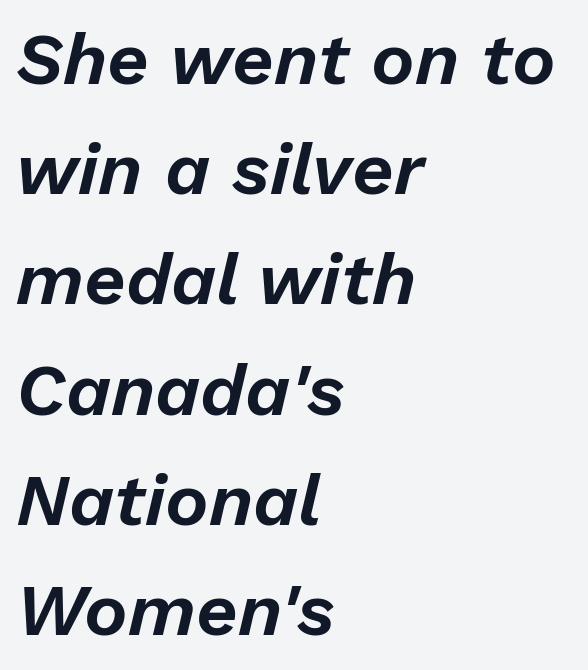
Nobody drew a line under any word here. Tall strokes in this sample are angled rather than plumb. Leftover space on each line is placed entirely after the last word. The tracking reads as untouched default to a designer's eye. Vertical spacing — default. This sample has the flowing, uneven cadence of proportional lettering.
